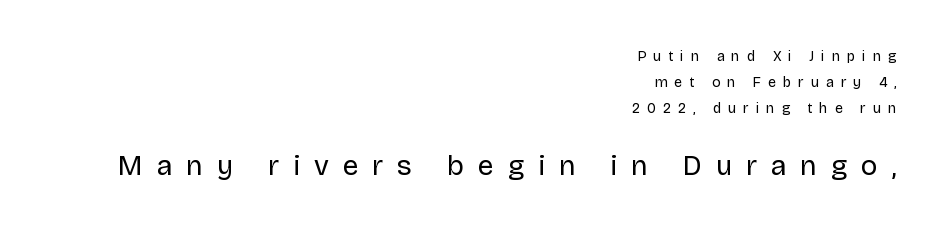
The image shows 28 px regular-weight sans-serif type, upright; set right-aligned, line spacing 1.87x, unusually wide letter spacing (+0.5 em), not underlined; the second (bottom) block is 2.0x larger; low stroke contrast and a large x-height.
